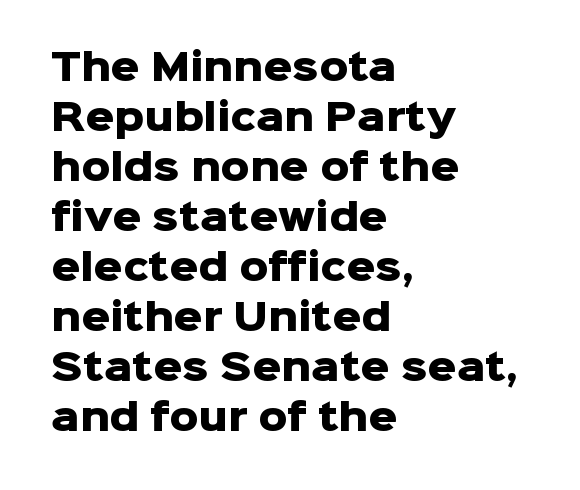
Decoration check: the copy has no underline. The passage shown stacks its lines at a standard gap. Posture: vertical. Tracking here is standard; glyphs follow each other at the usual distance. These lines are composed in type without serifs. The sample has been set heavy, in full bold.
